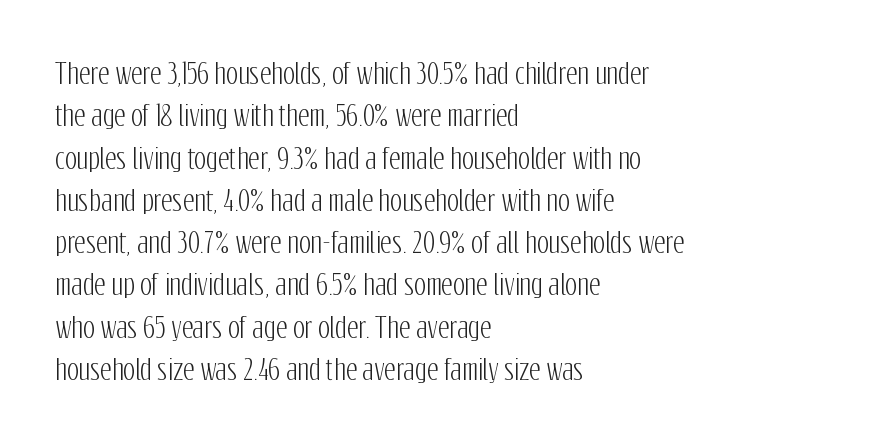
{"serif": "no", "italic": "no", "width": "condensed", "stroke_contrast": "low", "x_height": "medium", "monospaced": "no", "underline": "no", "align": "left", "line_spacing": "normal", "line_spacing_ratio": 1.51, "letter_spacing": "normal", "letter_spacing_em": 0.0, "glyph_px": 28}
